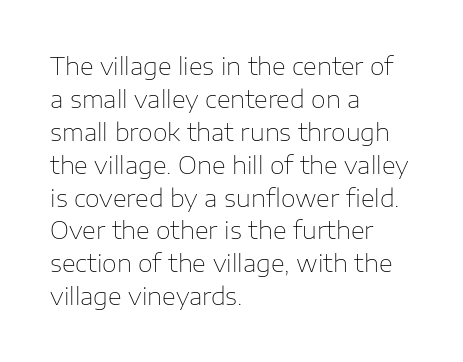
These lines stack with their left ends in a neat column. Letters rest on an invisible, unmarked baseline. The lines sit at an ordinary, default distance from one another. The type sits square on the baseline with zero lean. No letter is thick-stroked: the sample isn't bold. Default kerning and tracking; the words read as compact shapes.
